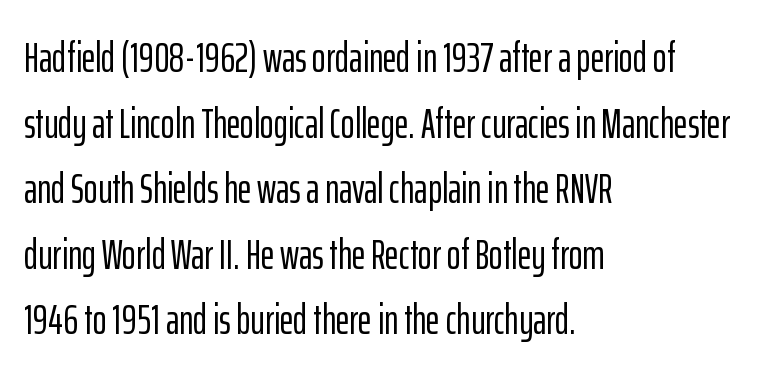
{"serif": "no", "italic": "no", "width": "condensed", "stroke_contrast": "low", "x_height": "medium", "monospaced": "no", "underline": "no", "align": "left", "line_spacing": "normal", "line_spacing_ratio": 1.56, "letter_spacing": "normal", "letter_spacing_em": 0.0, "glyph_px": 42}
